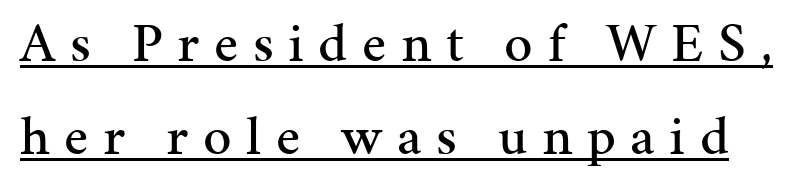
The image shows 56 px serif type, upright; set normal line spacing (1.66x), unusually wide letter spacing (+0.26 em), underlined; medium stroke contrast and a medium x-height.
